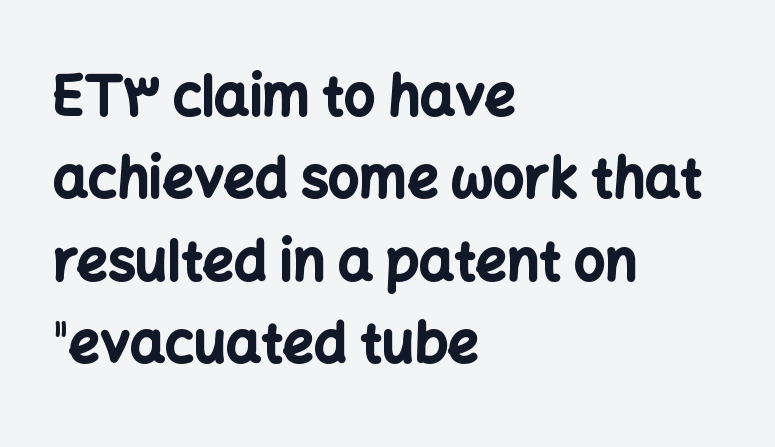
{"serif": "no", "italic": "no", "bold": "yes", "weight": "bold", "width": "normal", "stroke_contrast": "low", "x_height": "medium", "monospaced": "no", "underline": "no", "align": "left", "line_spacing": "normal", "line_spacing_ratio": 1.5, "letter_spacing": "normal", "letter_spacing_em": 0.0, "glyph_px": 55}
